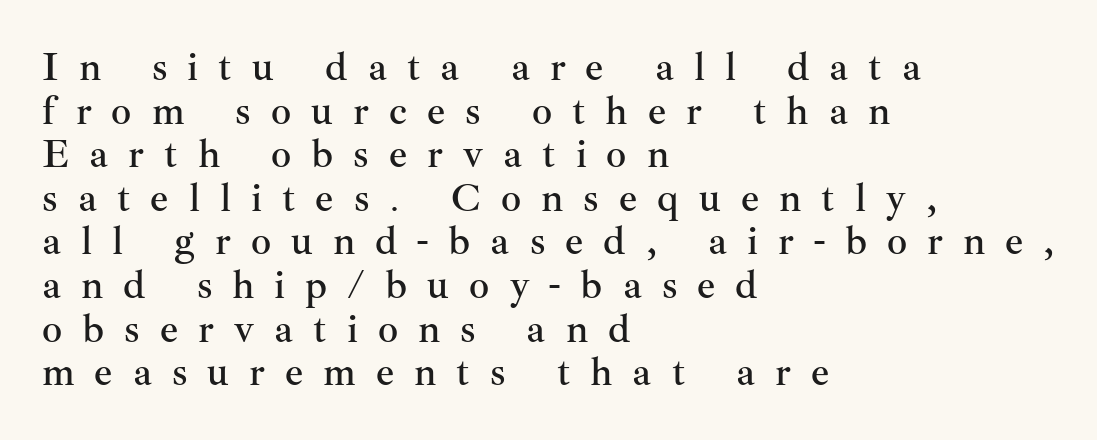
{"serif": "yes", "italic": "no", "width": "normal", "stroke_contrast": "medium", "x_height": "small", "monospaced": "no", "underline": "no", "align": "left", "line_spacing": "tight", "line_spacing_ratio": 1.09, "letter_spacing": "wide", "letter_spacing_em": 0.5, "glyph_px": 40}
